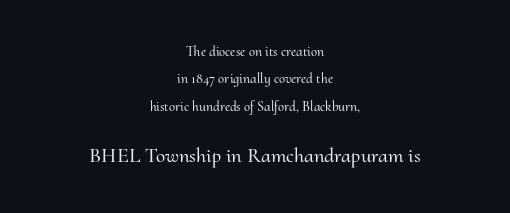
The image shows 21 px text type, upright; set centered, loose line spacing (1.96x), normal letter spacing, not underlined; the second (bottom) block is 1.5x larger.
